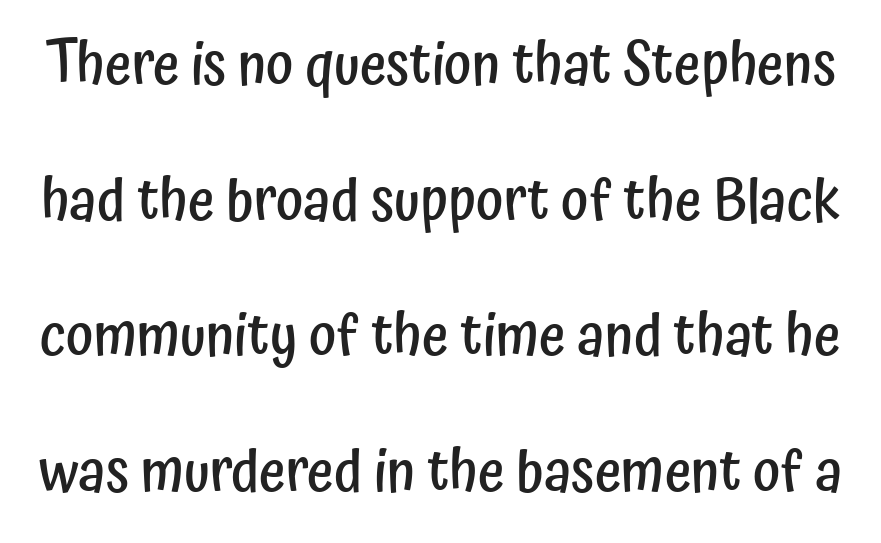
Q: Is the text bold? A: Semi-bold.
Q: Is the text italic (slanted)? A: No, it is upright.
Q: Is the typeface a serif or a sans-serif typeface? A: Sans-serif.
Q: Is the text underlined? A: No.
Q: Is the spacing between letters normal or unusually wide? A: Normal.
Q: Is the spacing between lines tight, normal or loose? A: Loose.
Q: Width (condensed, normal, or wide)? A: Condensed.
Q: Stroke contrast? A: Low.
Q: x-height? A: Medium.
Q: Monospaced? A: No.
